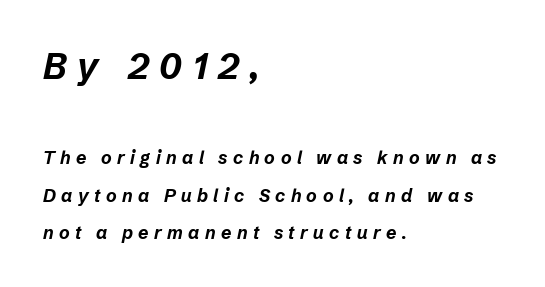
The image shows 36 px bold type, italic (leaning right); set left-aligned, loose line spacing (2.07x), unusually wide letter spacing (+0.3 em), not underlined; the first (top) block is 2.0x larger; low stroke contrast and a medium x-height.
